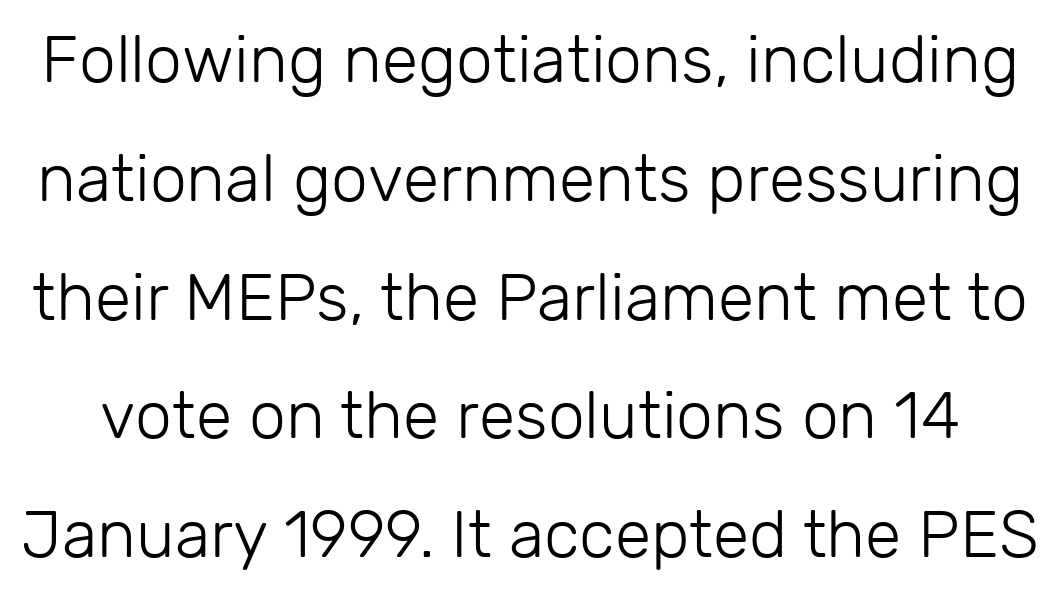
Note the varied advance widths — an 'i' is clearly narrower than an 'm'. The font's upright variant was chosen for this text. Unmarked baselines from the first word to the last. This rendering employs a face without finishing strokes, i.e., a sans-serif.
